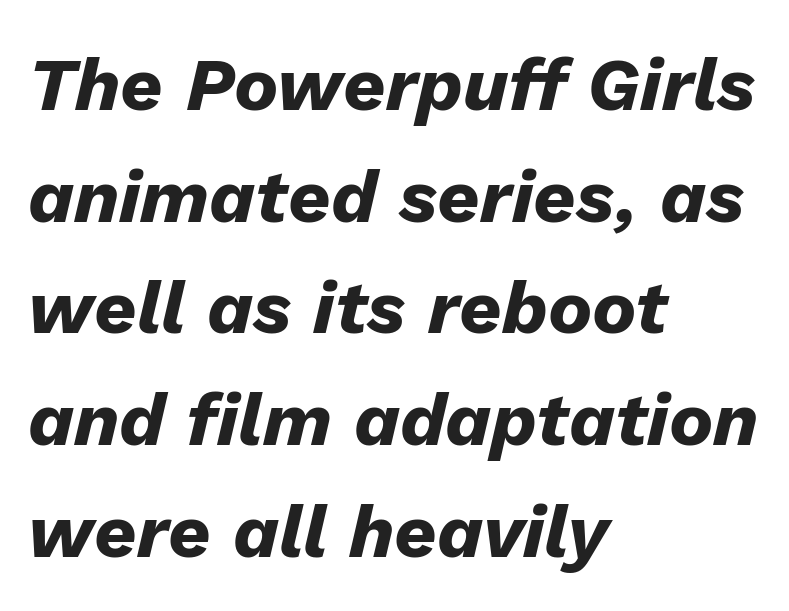
Q: Is the text bold? A: Yes.
Q: Is the text italic (slanted)? A: Yes, it leans right by about 13 degrees.
Q: Is the text underlined? A: No.
Q: How is the paragraph aligned? A: Left-aligned.
Q: Is the spacing between letters normal or unusually wide? A: Normal.
Q: Is the spacing between lines tight, normal or loose? A: Normal.
Q: Width (condensed, normal, or wide)? A: Normal.
Q: Stroke contrast? A: Low.
Q: x-height? A: Medium.
Q: Monospaced? A: No.
